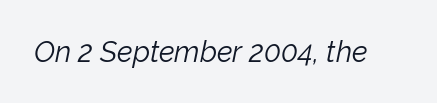
Q: Is the text bold? A: No.
Q: Is the text italic (slanted)? A: Yes, it leans right by about 12 degrees.
Q: Is the text underlined? A: No.
Q: Is the spacing between letters normal or unusually wide? A: Normal.
Q: Width (condensed, normal, or wide)? A: Normal.
Q: Stroke contrast? A: Low.
Q: x-height? A: Medium.
Q: Monospaced? A: No.
